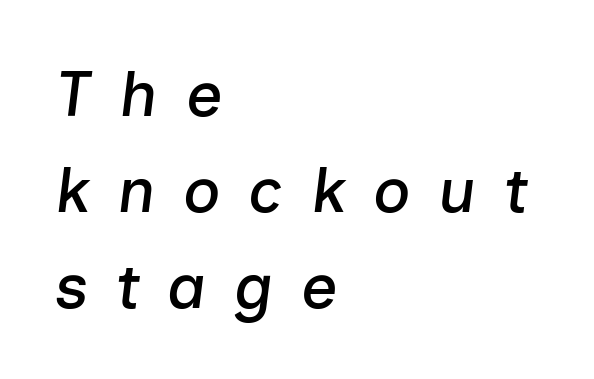
Q: Is the text italic (slanted)? A: Yes, it leans right by about 7 degrees.
Q: Is the text underlined? A: No.
Q: How is the paragraph aligned? A: Left-aligned.
Q: Is the spacing between letters normal or unusually wide? A: Unusually wide.
Q: Is the spacing between lines tight, normal or loose? A: Normal.
Q: Width (condensed, normal, or wide)? A: Normal.
Q: Stroke contrast? A: Low.
Q: x-height? A: Medium.
Q: Monospaced? A: No.
